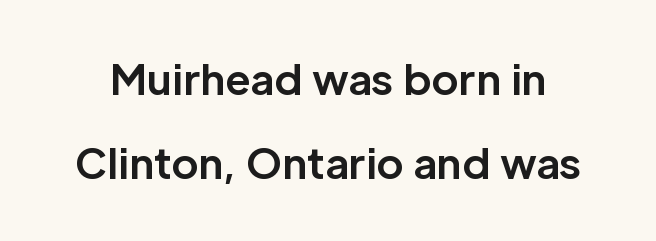
Q: Is the text bold? A: Yes.
Q: Is the text italic (slanted)? A: No, it is upright.
Q: Is the typeface a serif or a sans-serif typeface? A: Sans-serif.
Q: Is the text underlined? A: No.
Q: Is the spacing between letters normal or unusually wide? A: Normal.
Q: Is the spacing between lines tight, normal or loose? A: Loose.
Q: Width (condensed, normal, or wide)? A: Normal.
Q: Stroke contrast? A: Low.
Q: x-height? A: Medium.
Q: Monospaced? A: No.
